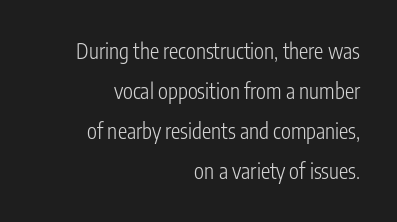
The image shows 21 px text type, upright; set right-aligned, loose line spacing (1.91x), normal letter spacing, not underlined.
